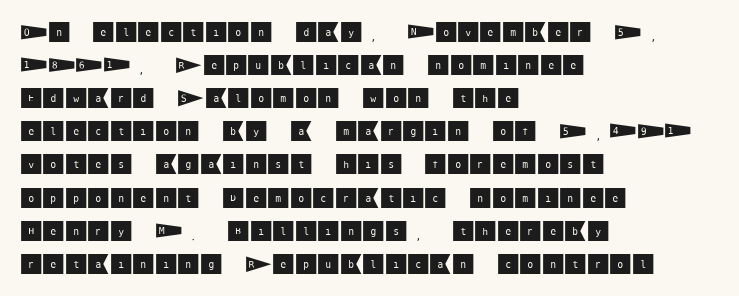
Q: Is the text italic (slanted)? A: No, it is upright.
Q: Is the text underlined? A: No.
Q: How is the paragraph aligned? A: Left-aligned.
Q: Is the spacing between letters normal or unusually wide? A: Normal.
Q: Is the spacing between lines tight, normal or loose? A: Normal.
